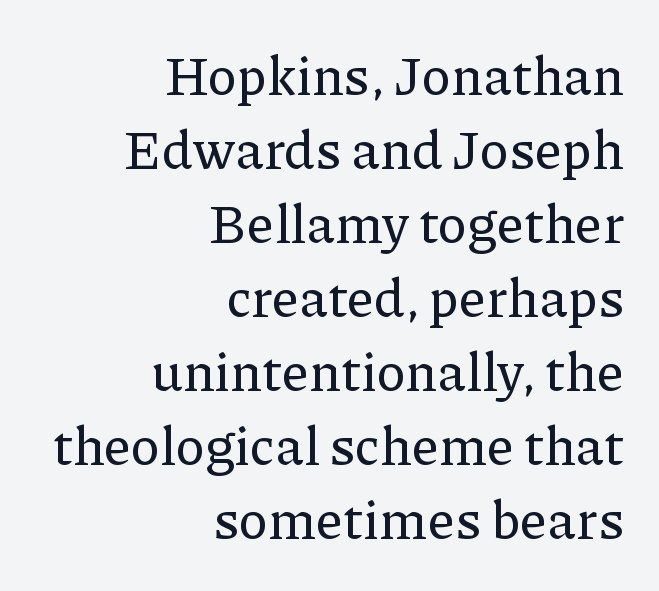
Q: Is the text italic (slanted)? A: No, it is upright.
Q: Is the typeface a serif or a sans-serif typeface? A: Serif.
Q: Is the text underlined? A: No.
Q: How is the paragraph aligned? A: Right-aligned.
Q: Is the spacing between letters normal or unusually wide? A: Normal.
Q: Is the spacing between lines tight, normal or loose? A: Normal.
Q: Width (condensed, normal, or wide)? A: Normal.
Q: Stroke contrast? A: Low.
Q: x-height? A: Medium.
Q: Monospaced? A: No.
